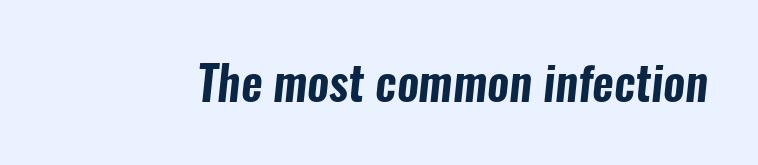
{"serif": "no", "width": "condensed", "stroke_contrast": "low", "x_height": "medium", "monospaced": "no", "underline": "no", "letter_spacing": "normal", "letter_spacing_em": 0.0, "glyph_px": 47}
